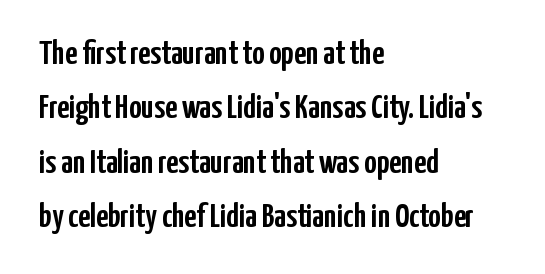
The image shows 34 px condensed sans-serif type, upright; set left-aligned, normal line spacing (1.6x), normal letter spacing, not underlined; low stroke contrast and a medium x-height.
